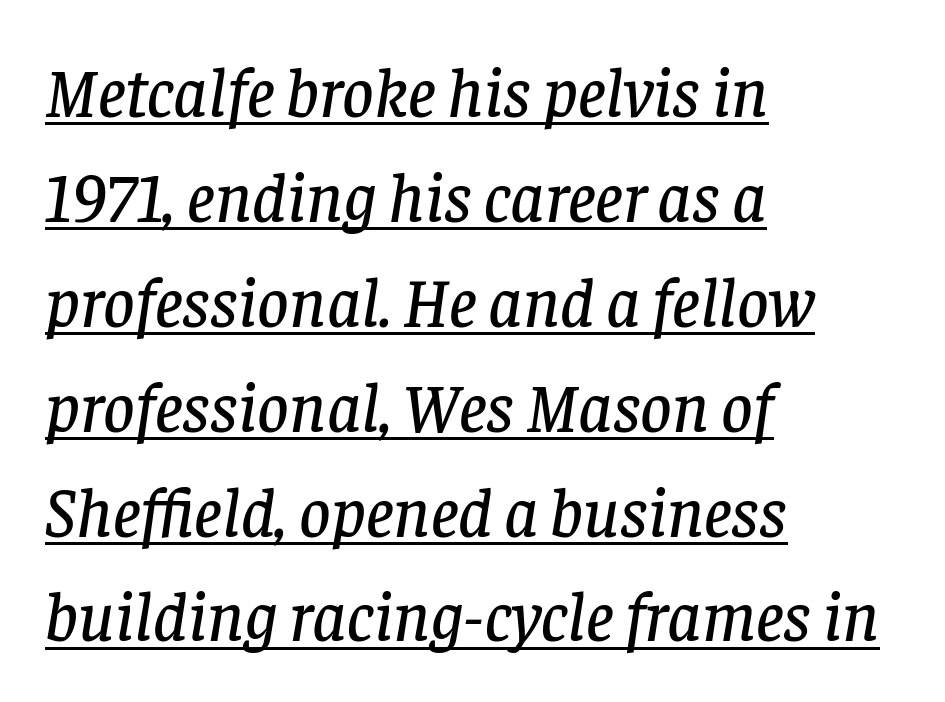
{"serif": "yes", "italic": "yes", "lean": "right", "slant_degrees": 8, "width": "normal", "stroke_contrast": "low", "x_height": "large", "monospaced": "no", "underline": "yes", "align": "left", "line_spacing": "normal", "line_spacing_ratio": 1.52, "letter_spacing": "normal", "letter_spacing_em": 0.0, "glyph_px": 69}
